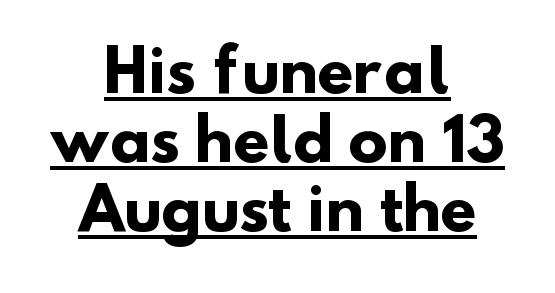
What weight is shown? A full bold with thick strokes. Regarding serifs, this sample does without them. Both edges are ragged and mirror each other, which tells us the setting is centered. Glyph-to-glyph distance matches everyday printed text.
